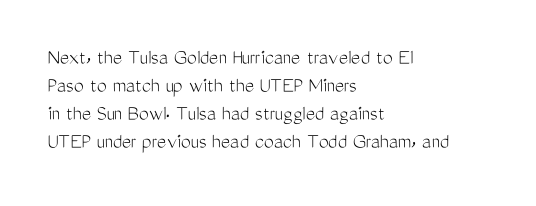
{"italic": "no", "bold": "no", "underline": "no", "align": "left", "line_spacing": "normal", "line_spacing_ratio": 1.28, "letter_spacing": "normal", "letter_spacing_em": 0.0, "glyph_px": 22}
